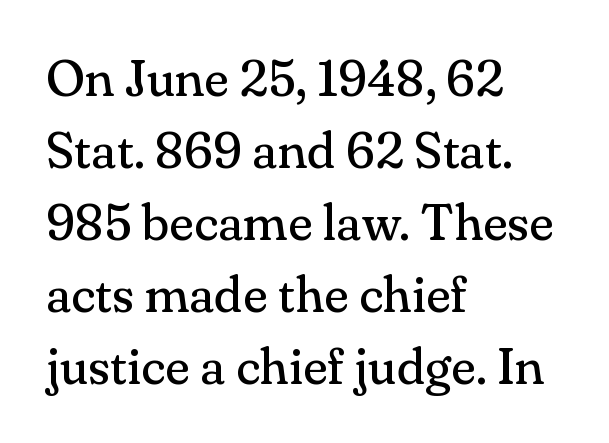
The image shows 51 px regular-weight serif type, upright; set left-aligned, normal line spacing (1.41x), normal letter spacing, not underlined; medium stroke contrast and a small x-height.
